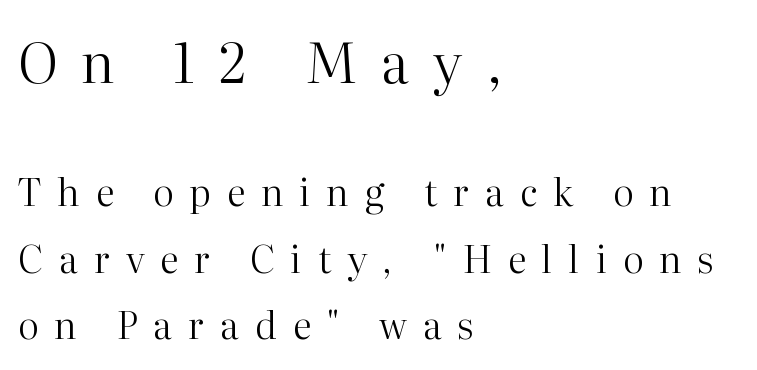
Here the glyphs are tracked loosely, breaking word shapes into spaced letters. Summary of weight: not heavy and not bold. In terms of letterform style, serifs are clearly present. A typesetter would call this proportional, since set widths differ per character. Leftover space on each line is placed entirely after the last word.
